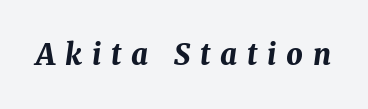
The specimen reads as italic at a glance. The rendering uses natural spacing where letterforms have individual widths. The strokes are fattened all the way to bold. Glyph-to-glyph distance is far greater than everyday printed text. The gap between lines stays unmarked.
